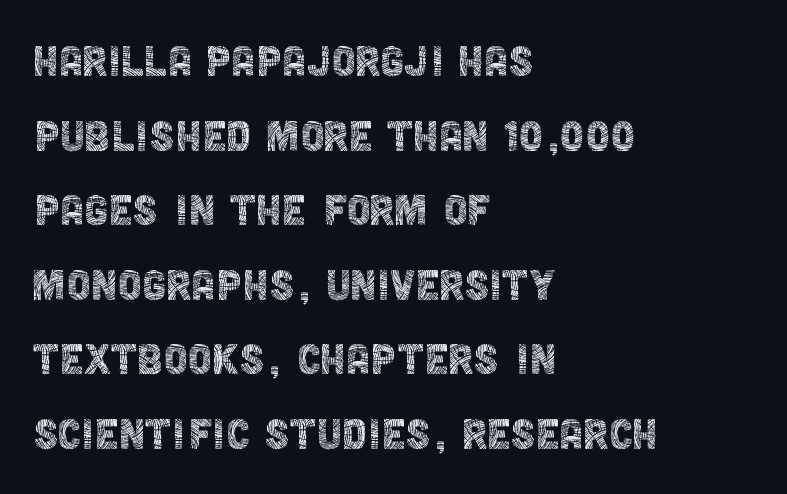
{"serif": "no", "italic": "no", "bold": "no", "weight": "thin", "width": "condensed", "x_height": "large", "monospaced": "no", "underline": "no", "align": "left", "line_spacing": "normal", "line_spacing_ratio": 1.38, "letter_spacing": "normal", "letter_spacing_em": 0.0, "glyph_px": 54}
